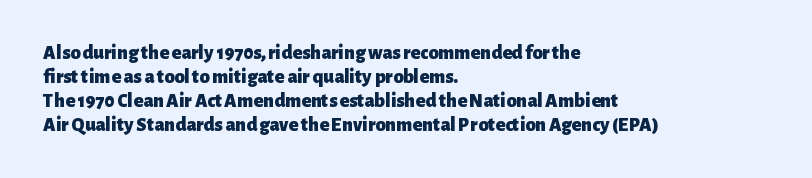
{"italic": "no", "bold": "yes", "underline": "no", "align": "left", "line_spacing_ratio": 1.2, "letter_spacing": "normal", "letter_spacing_em": 0.0, "glyph_px": 20}
